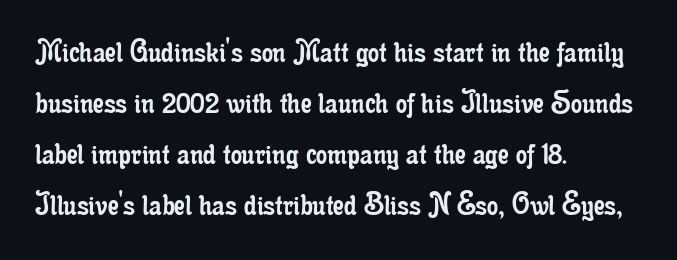
Heaviness? Minimal to ordinary, like unemphasized prose. Quick note: not italic, upright. The glyphs in this specimen are seriffed. The letters advance in unequal steps, a hallmark of proportional type. The line texture is even and compact thanks to regular tracking.
